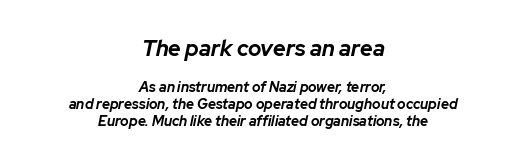
Q: Is the text bold? A: Yes.
Q: Is the text italic (slanted)? A: Yes, it leans right by about 12 degrees.
Q: Is the text underlined? A: No.
Q: How is the paragraph aligned? A: Centered.
Q: Is the spacing between letters normal or unusually wide? A: Normal.
Q: Which block of text is set in a larger size, the first (top) or the second (bottom)? A: The first (top) one.
